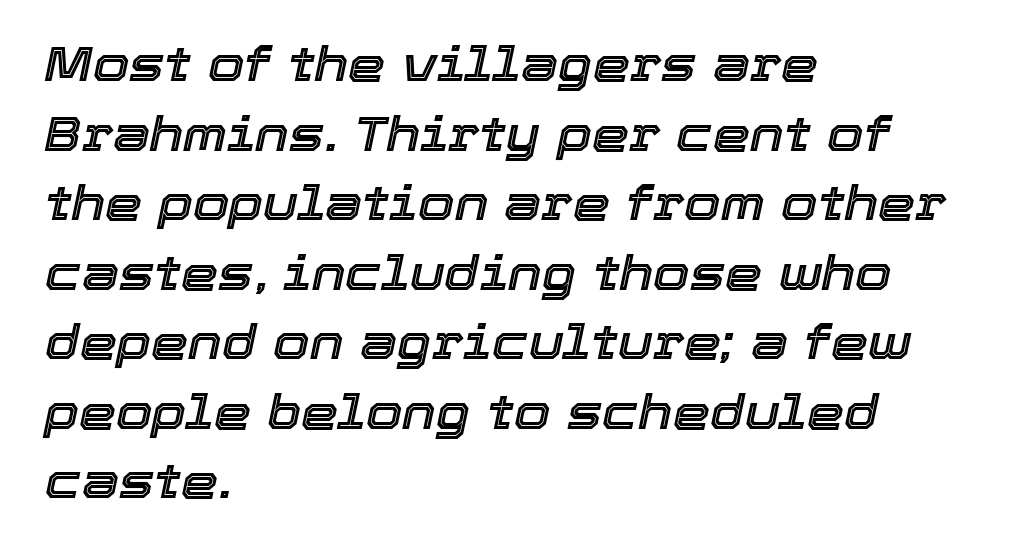
{"italic": "yes", "lean": "right", "slant_degrees": 12, "width": "normal", "x_height": "medium", "monospaced": "no", "underline": "no", "align": "left", "line_spacing": "normal", "line_spacing_ratio": 1.48, "letter_spacing": "normal", "letter_spacing_em": 0.0, "glyph_px": 47}
